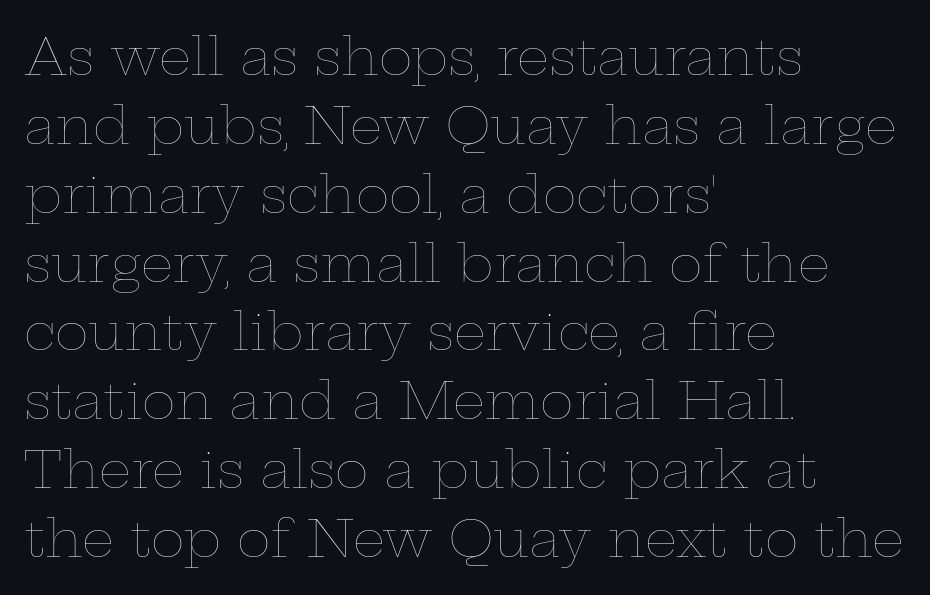
{"italic": "no", "bold": "no", "weight": "thin", "width": "wide", "stroke_contrast": "low", "x_height": "medium", "monospaced": "no", "underline": "no", "align": "left", "line_spacing": "normal", "line_spacing_ratio": 1.35, "letter_spacing": "normal", "letter_spacing_em": 0.0, "glyph_px": 51}
